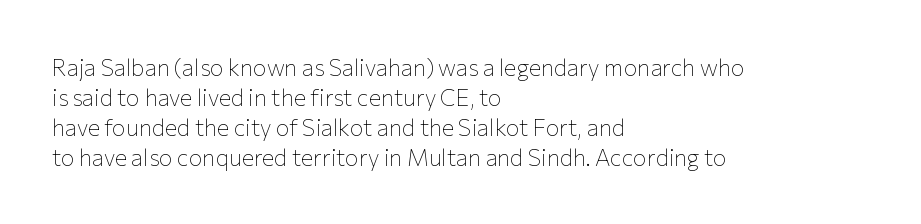
Teacher's note: observe the even left margin — that is flush-left alignment. Does extra space separate the letters? No, they use regular spacing. In terms of posture, this sample is upright. The glyphs are unaccompanied by any horizontal stroke below them. The lines sit at an ordinary, default distance from one another.
